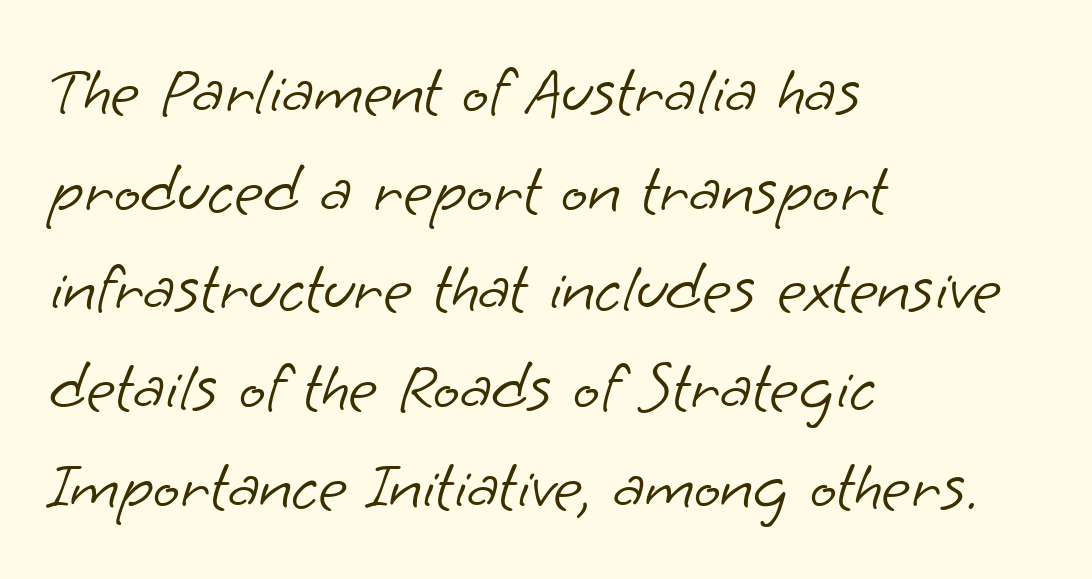
The letterforms sit at book weight or below. Are there feet on the stems? There aren't — it's a sans. The compositor pushed each line to the left boundary. The letters advance in unequal steps, a hallmark of proportional type. Default kerning and tracking; the words read as compact shapes. The gap between lines stays unmarked.
